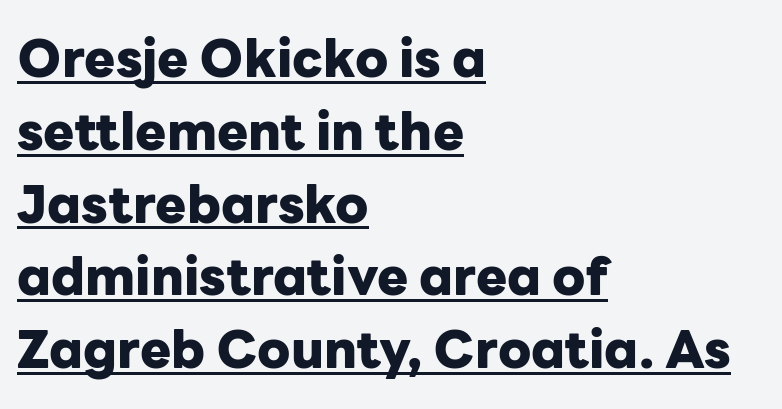
The image shows 52 px heavy sans-serif type, upright; set left-aligned, normal line spacing (1.4x), normal letter spacing, underlined; low stroke contrast and a medium x-height.
